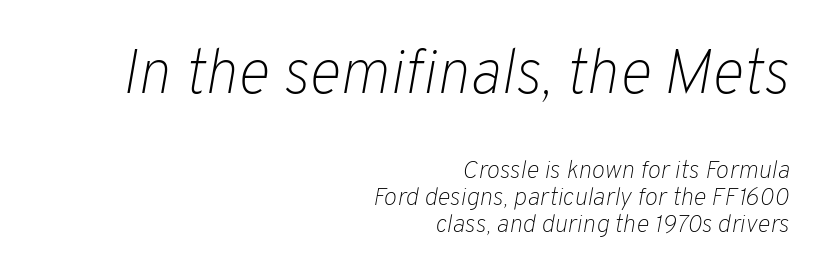
The image shows 62 px light type, italic (leaning right); set right-aligned, tight line spacing (1.08x), normal letter spacing, not underlined; the first (top) block is 2.48x larger; low stroke contrast and a medium x-height.
